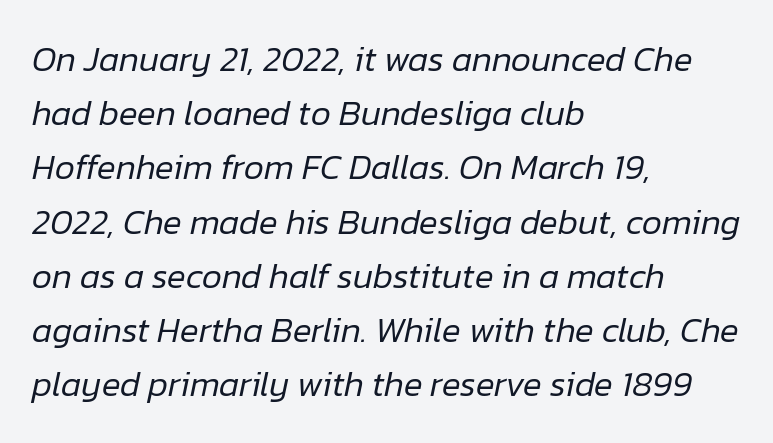
{"italic": "yes", "lean": "right", "slant_degrees": 12, "bold": "no", "weight": "regular", "width": "normal", "stroke_contrast": "low", "x_height": "medium", "monospaced": "no", "underline": "no", "align": "left", "line_spacing": "normal", "line_spacing_ratio": 1.55, "letter_spacing": "normal", "letter_spacing_em": 0.0, "glyph_px": 35}
